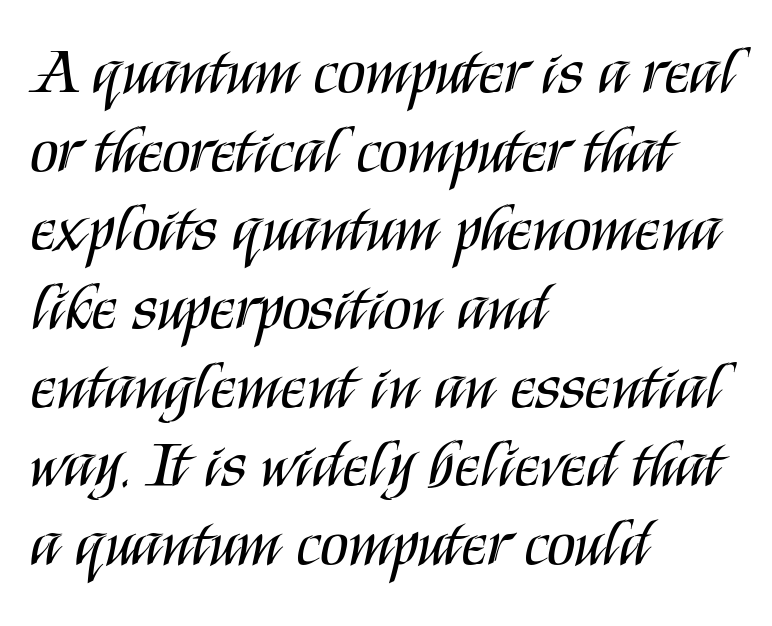
The image shows 65 px regular-weight, condensed sans-serif type; set left-aligned, line spacing 1.21x, normal letter spacing, not underlined; medium stroke contrast and a large x-height.
